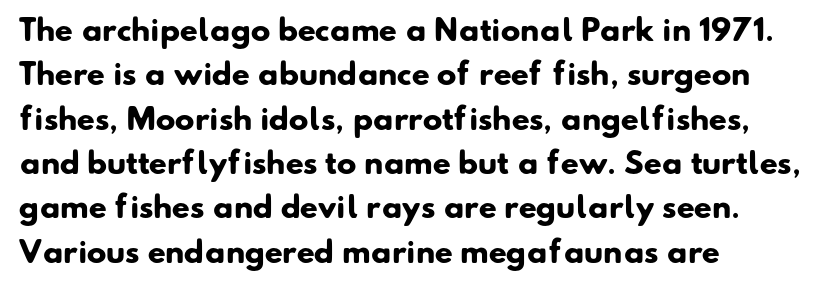
The image shows 29 px heavy sans-serif type; set left-aligned, normal line spacing (1.53x), normal letter spacing, not underlined; low stroke contrast and a small x-height.
